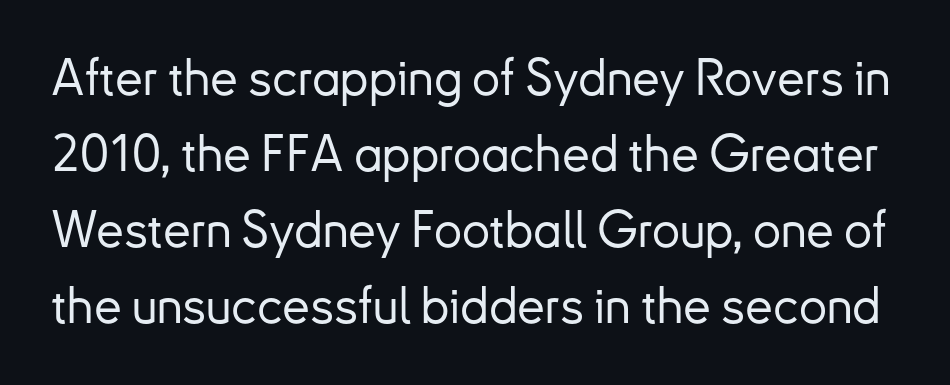
Q: Is the text italic (slanted)? A: No, it is upright.
Q: Is the typeface a serif or a sans-serif typeface? A: Sans-serif.
Q: Is the text underlined? A: No.
Q: Is the spacing between letters normal or unusually wide? A: Normal.
Q: Is the spacing between lines tight, normal or loose? A: Normal.
Q: Width (condensed, normal, or wide)? A: Normal.
Q: Stroke contrast? A: Low.
Q: x-height? A: Small.
Q: Monospaced? A: No.
